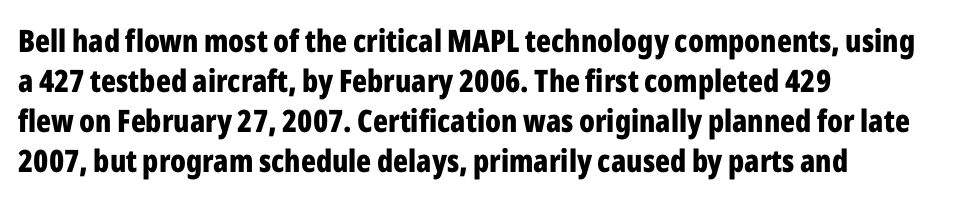
{"serif": "no", "italic": "no", "bold": "yes", "weight": "bold", "width": "condensed", "stroke_contrast": "low", "x_height": "medium", "monospaced": "no", "underline": "no", "align": "left", "line_spacing": "normal", "line_spacing_ratio": 1.29, "letter_spacing": "normal", "letter_spacing_em": 0.0, "glyph_px": 31}
